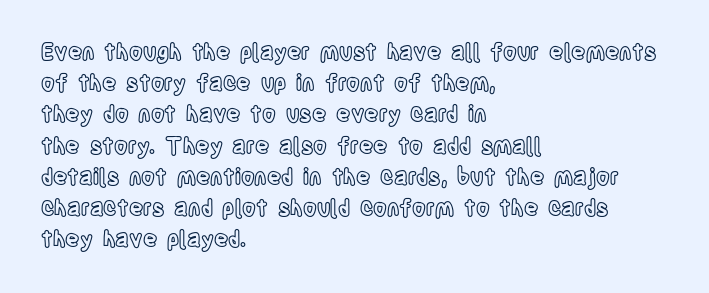
{"italic": "no", "underline": "no", "align": "left", "line_spacing": "normal", "line_spacing_ratio": 1.42, "letter_spacing": "normal", "letter_spacing_em": 0.0, "glyph_px": 22}
